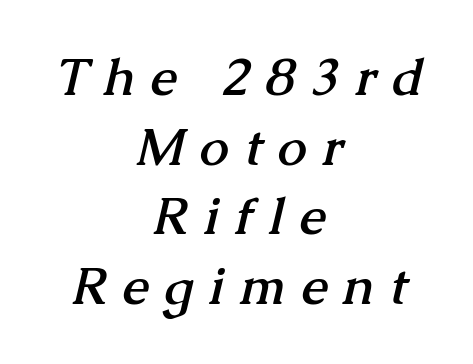
The image shows 52 px semibold serif type; set centered, normal line spacing (1.34x), unusually wide letter spacing (+0.31 em), not underlined; medium stroke contrast and a medium x-height.
